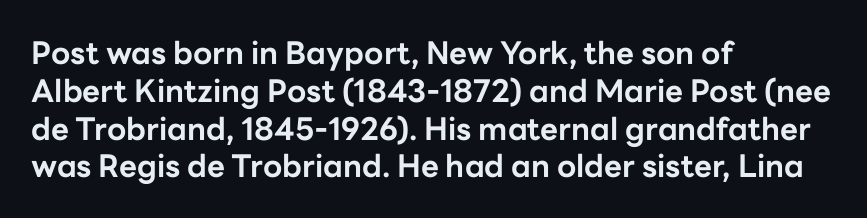
The passage shown has conventional tracking throughout. Note: no serifs on the glyphs. Every row of glyphs begins at an identical x-position on the left. Each row of text sits above clean, open space.
